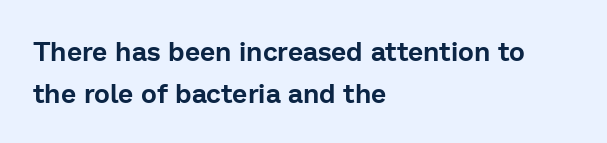
The image shows 27 px text type, upright; set left-aligned, normal line spacing (1.57x), normal letter spacing, not underlined.
